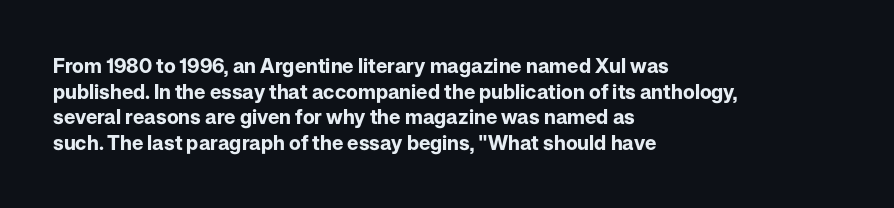
Q: Is the text bold? A: Yes.
Q: Is the text italic (slanted)? A: No, it is upright.
Q: Is the text underlined? A: No.
Q: How is the paragraph aligned? A: Left-aligned.
Q: Is the spacing between letters normal or unusually wide? A: Normal.
Q: Is the spacing between lines tight, normal or loose? A: Normal.
